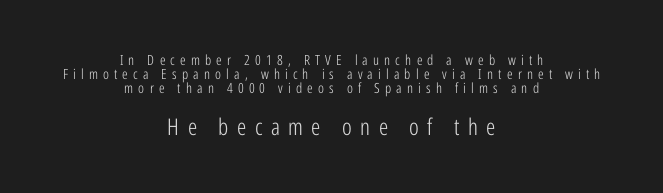
Q: Is the text bold? A: No.
Q: Is the text italic (slanted)? A: No, it is upright.
Q: Is the text underlined? A: No.
Q: How is the paragraph aligned? A: Centered.
Q: Is the spacing between letters normal or unusually wide? A: Unusually wide.
Q: Is the spacing between lines tight, normal or loose? A: Tight.
Q: Which block of text is set in a larger size, the first (top) or the second (bottom)? A: The second (bottom) one.
